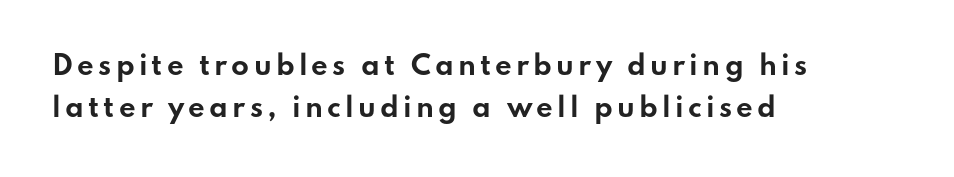
{"italic": "no", "bold": "yes", "underline": "no", "align": "left", "line_spacing": "normal", "line_spacing_ratio": 1.62, "glyph_px": 26}
